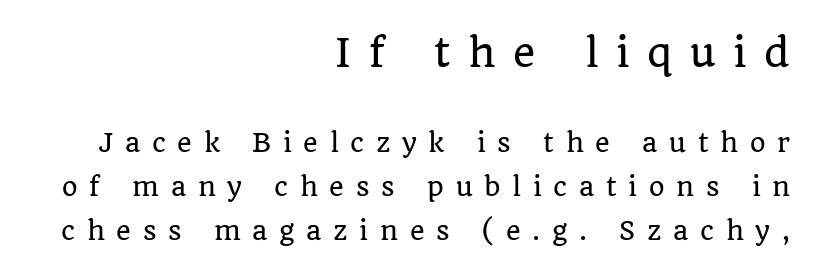
{"serif": "yes", "italic": "no", "width": "normal", "stroke_contrast": "low", "x_height": "large", "monospaced": "no", "underline": "no", "align": "right", "line_spacing_ratio": 1.77, "letter_spacing": "wide", "letter_spacing_em": 0.47, "larger_block": "first", "size_ratio": 1.52, "glyph_px": 38}
